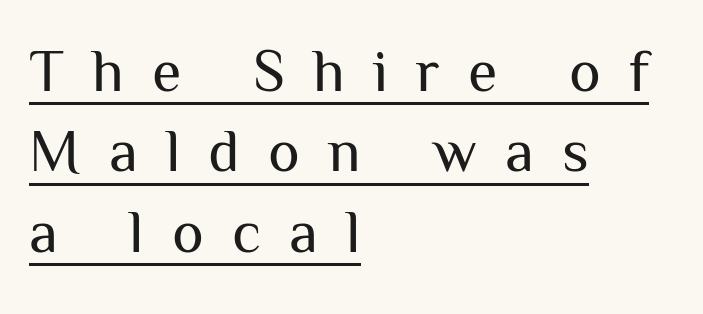
Caption: face not bold, strokes unweighted. The type is letterspaced generously, with wide tracking. A sans-serif font was chosen for this passage. Emphasis is given by a line drawn under the lettering.
